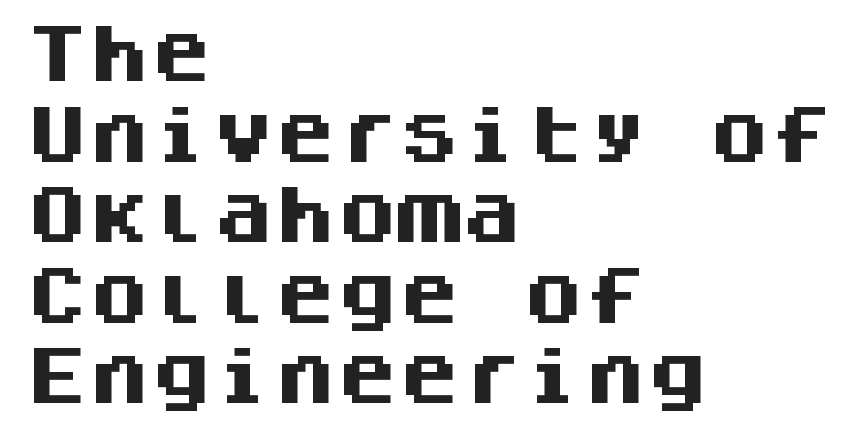
Q: Is the text bold? A: Yes.
Q: Is the text italic (slanted)? A: No, it is upright.
Q: Is the typeface a serif or a sans-serif typeface? A: Sans-serif.
Q: Is the text underlined? A: No.
Q: How is the paragraph aligned? A: Left-aligned.
Q: Is the spacing between letters normal or unusually wide? A: Normal.
Q: Is the spacing between lines tight, normal or loose? A: Normal.
Q: Width (condensed, normal, or wide)? A: Normal.
Q: Stroke contrast? A: Medium.
Q: x-height? A: Large.
Q: Monospaced? A: Yes.
